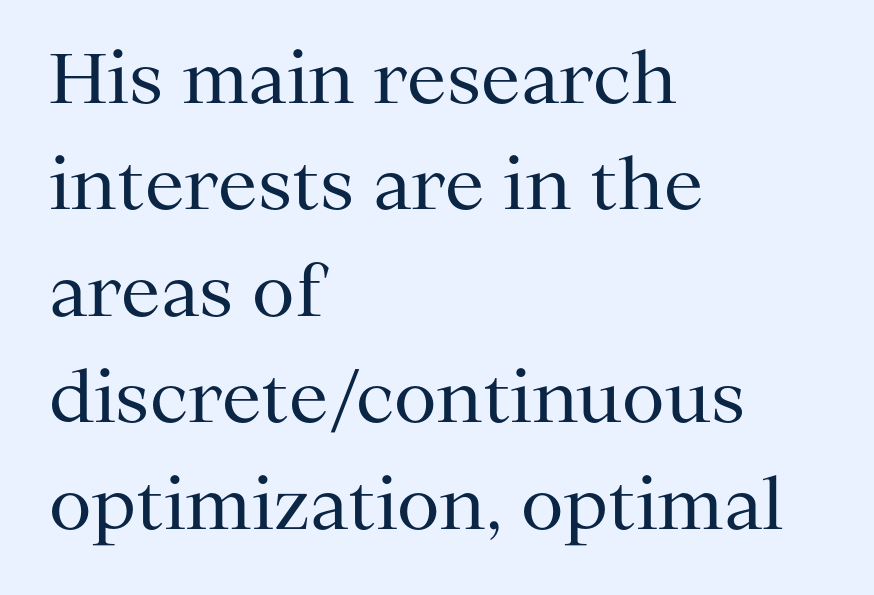
{"serif": "yes", "italic": "no", "bold": "no", "weight": "regular", "width": "normal", "stroke_contrast": "medium", "x_height": "medium", "monospaced": "no", "underline": "no", "align": "left", "line_spacing": "normal", "line_spacing_ratio": 1.52, "letter_spacing": "normal", "letter_spacing_em": 0.0, "glyph_px": 70}
